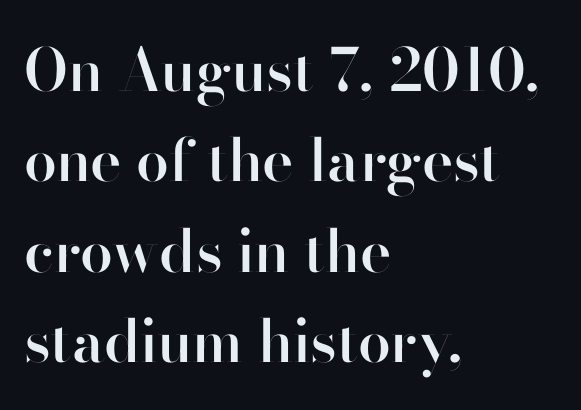
{"serif": "no", "italic": "no", "bold": "semi", "weight": "semibold", "width": "normal", "stroke_contrast": "high", "x_height": "small", "monospaced": "no", "underline": "no", "align": "left", "line_spacing": "normal", "line_spacing_ratio": 1.53, "letter_spacing": "normal", "letter_spacing_em": 0.0, "glyph_px": 59}
